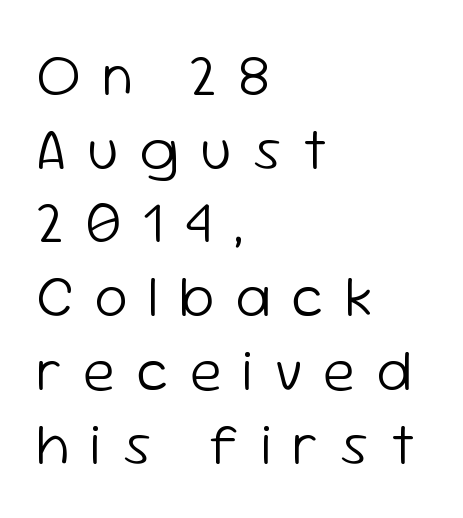
This sample uses a sans-serif face. The letters advance in unequal steps, a hallmark of proportional type. Every stem runs plumb, perpendicular to the baseline. The passage is arranged the way most books set body copy — flush left.
